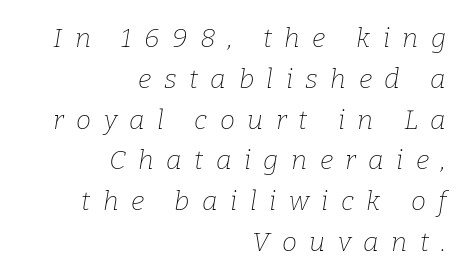
Where is the straight margin? On the right. Bold? No — there's no thickening of the strokes. When letters slant like this, we call the style italic. The glyphs are unaccompanied by any horizontal stroke below them. The face used here is rendered with a markedly widened letterfit. The line-height multiplier appears to be the usual default.
